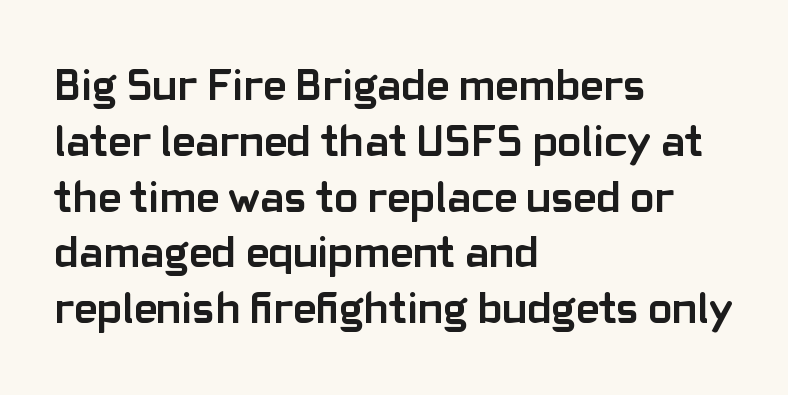
The image shows 45 px semibold sans-serif type, upright; set left-aligned, line spacing 1.24x, normal letter spacing, not underlined; low stroke contrast and a medium x-height.
